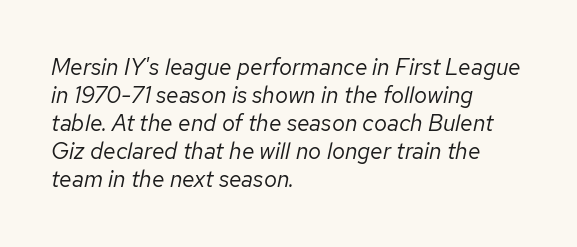
The image shows 23 px text type, italic (leaning right); set left-aligned, line spacing 1.22x, normal letter spacing, not underlined.
